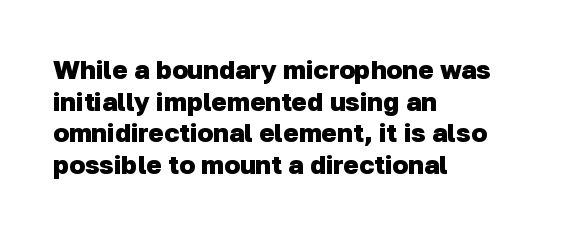
{"bold": "yes", "underline": "no", "align": "left", "line_spacing_ratio": 1.22, "letter_spacing": "normal", "letter_spacing_em": 0.0, "glyph_px": 26}
